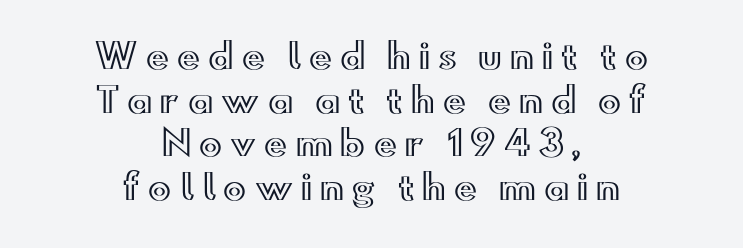
The line-height multiplier appears to be the usual default. Posture: upright roman. The space beneath each line is pristine and unruled. Varying glyph widths throughout — classic text-font behaviour. If you folded the block vertically in half, each line would mirror itself in length.
